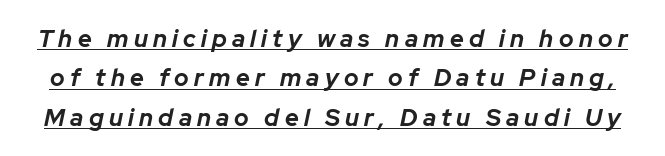
A typographer would call this underscored text. Italic? Definitely — the glyphs are oblique. The designer left line spacing at the default. Heavy, bold letterforms.
